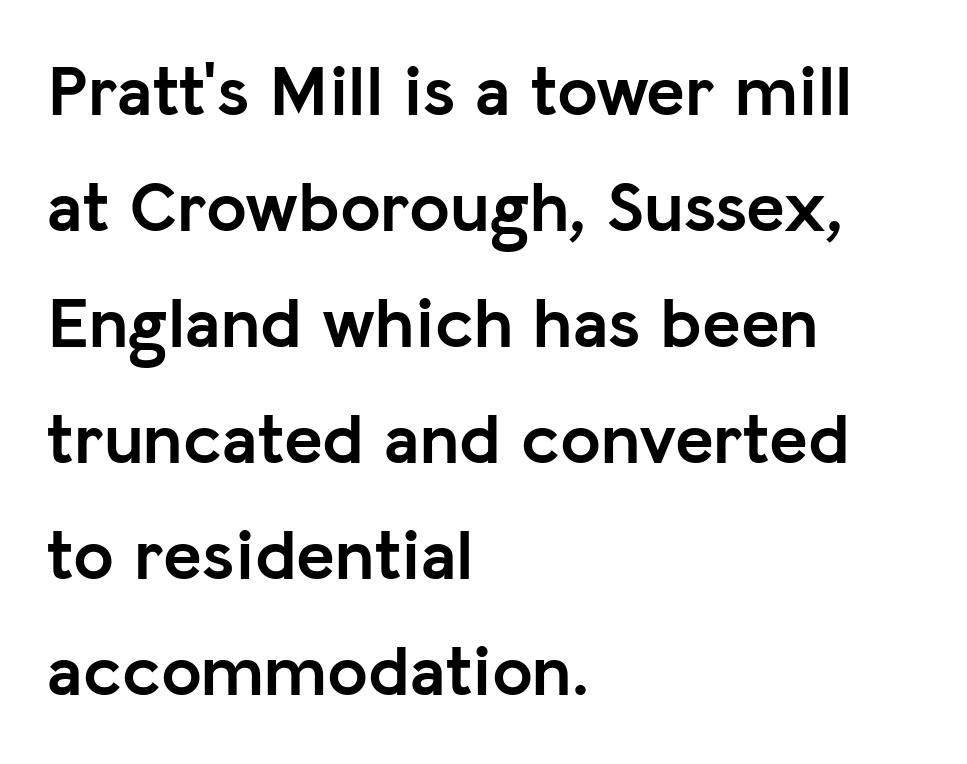
{"serif": "no", "italic": "no", "bold": "yes", "weight": "semibold", "width": "normal", "stroke_contrast": "low", "x_height": "medium", "monospaced": "no", "underline": "no", "align": "left", "line_spacing": "normal", "line_spacing_ratio": 1.59, "letter_spacing": "normal", "letter_spacing_em": 0.0, "glyph_px": 73}
